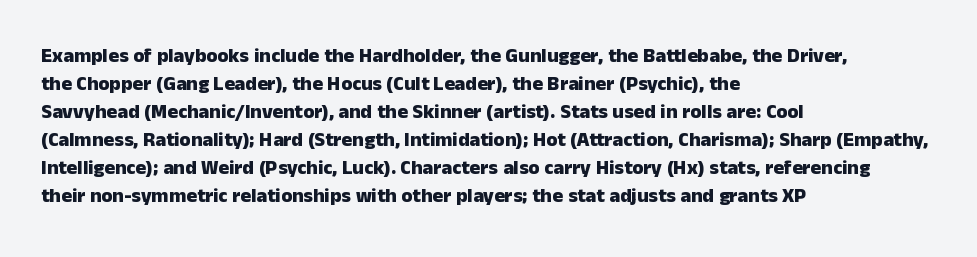
{"italic": "no", "bold": "yes", "underline": "no", "align": "left", "line_spacing": "normal", "line_spacing_ratio": 1.4, "letter_spacing": "normal", "letter_spacing_em": 0.0, "glyph_px": 20}
